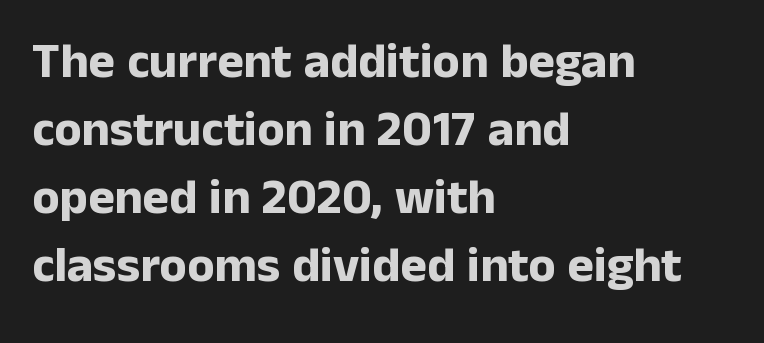
The image shows 50 px bold sans-serif type, upright; set left-aligned, normal line spacing (1.36x), normal letter spacing, not underlined; low stroke contrast and a medium x-height.
